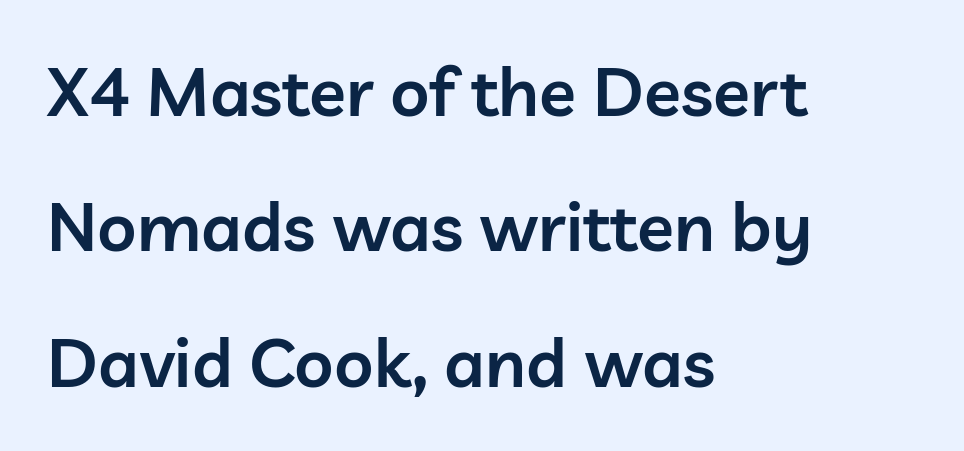
The image shows 68 px semibold sans-serif type, upright; set left-aligned, loose line spacing (1.99x), normal letter spacing, not underlined; low stroke contrast and a medium x-height.
